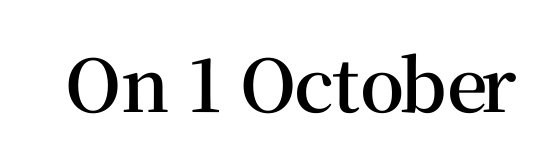
Q: Is the text bold? A: Semi-bold.
Q: Is the text italic (slanted)? A: No, it is upright.
Q: Is the typeface a serif or a sans-serif typeface? A: Serif.
Q: Is the text underlined? A: No.
Q: Is the spacing between letters normal or unusually wide? A: Normal.
Q: Width (condensed, normal, or wide)? A: Normal.
Q: Stroke contrast? A: Medium.
Q: x-height? A: Medium.
Q: Monospaced? A: No.
